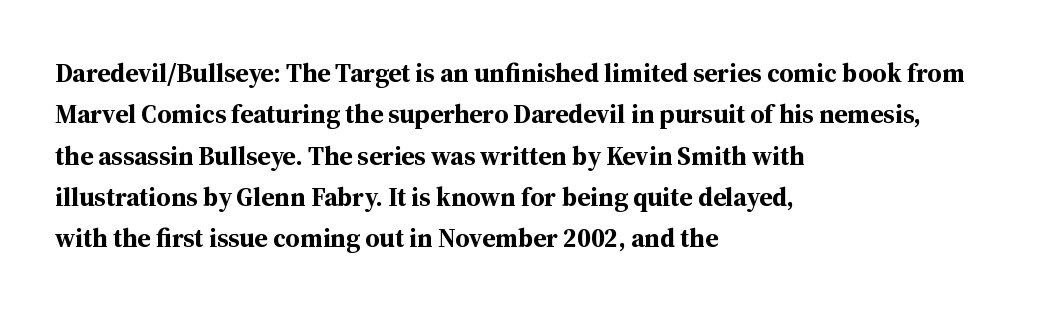
{"italic": "no", "bold": "yes", "underline": "no", "align": "left", "line_spacing": "normal", "line_spacing_ratio": 1.59, "letter_spacing": "normal", "letter_spacing_em": 0.0, "glyph_px": 26}
